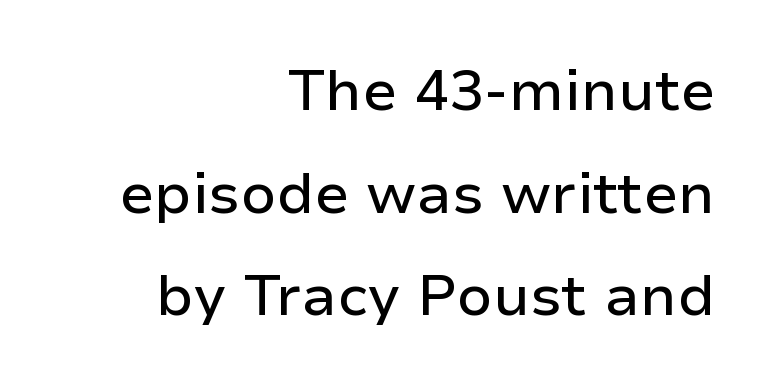
Q: Is the text italic (slanted)? A: No, it is upright.
Q: Is the typeface a serif or a sans-serif typeface? A: Sans-serif.
Q: Is the text underlined? A: No.
Q: How is the paragraph aligned? A: Right-aligned.
Q: Is the spacing between letters normal or unusually wide? A: Normal.
Q: Width (condensed, normal, or wide)? A: Normal.
Q: Stroke contrast? A: Low.
Q: x-height? A: Medium.
Q: Monospaced? A: No.
